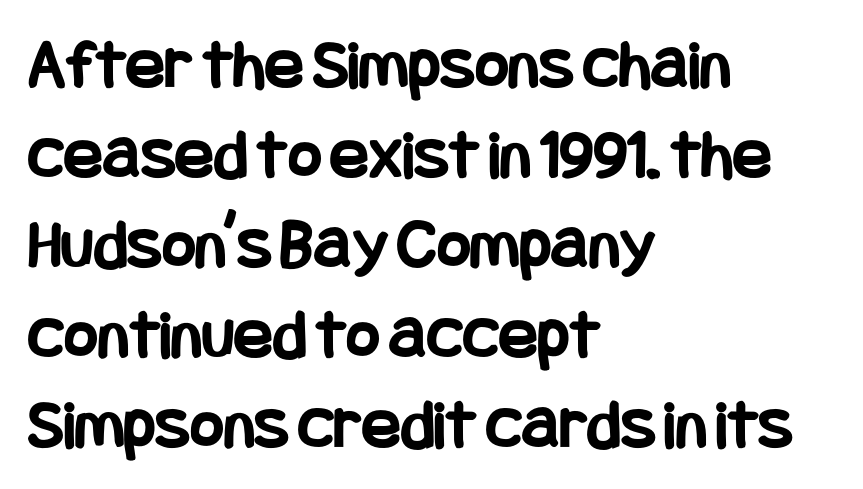
{"serif": "no", "italic": "no", "bold": "yes", "weight": "bold", "width": "condensed", "stroke_contrast": "low", "x_height": "large", "underline": "no", "align": "left", "line_spacing": "normal", "line_spacing_ratio": 1.25, "letter_spacing": "normal", "letter_spacing_em": 0.0, "glyph_px": 72}
